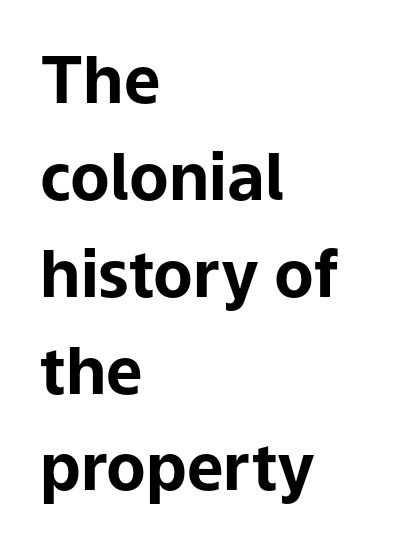
{"serif": "no", "italic": "no", "bold": "yes", "weight": "bold", "width": "normal", "stroke_contrast": "low", "x_height": "medium", "monospaced": "no", "underline": "no", "align": "left", "line_spacing": "normal", "line_spacing_ratio": 1.49, "letter_spacing": "normal", "letter_spacing_em": 0.0, "glyph_px": 65}
